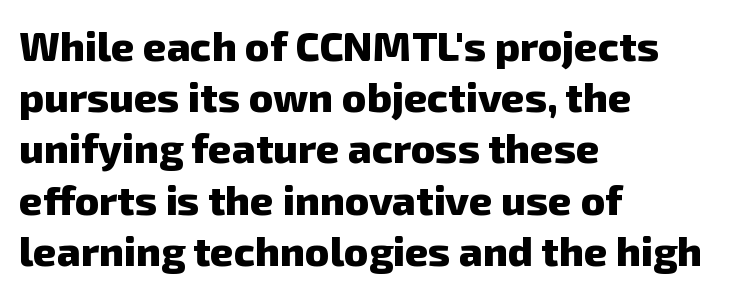
The image shows 41 px heavy sans-serif type; set left-aligned, normal line spacing (1.25x), normal letter spacing, not underlined; low stroke contrast and a medium x-height.
